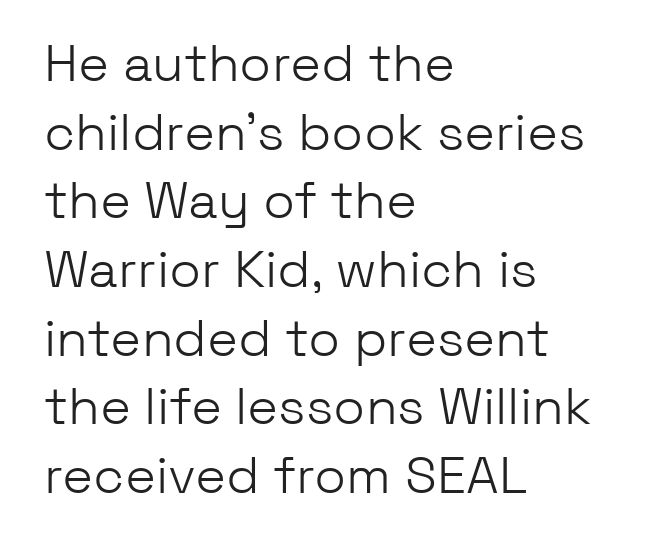
The image shows 52 px light sans-serif type, upright; set left-aligned, normal line spacing (1.32x), normal letter spacing, not underlined; low stroke contrast and a medium x-height.
